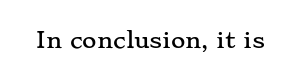
Tall strokes in this sample are plumb rather than angled. Short note: letters normally spaced. Lines of text with bare space underneath.
